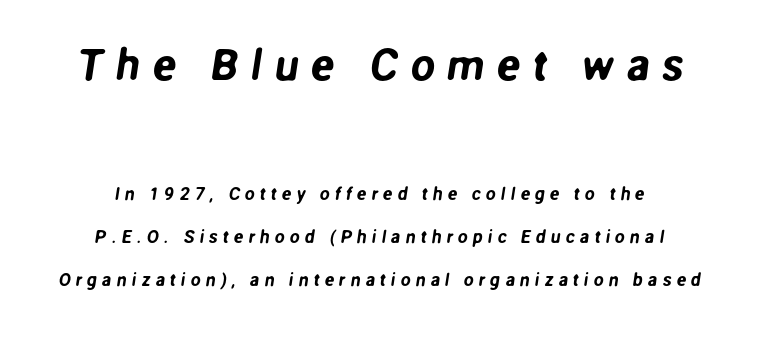
{"serif": "no", "width": "normal", "stroke_contrast": "low", "x_height": "medium", "monospaced": "no", "underline": "no", "line_spacing": "loose", "line_spacing_ratio": 2.37, "letter_spacing": "wide", "letter_spacing_em": 0.27, "larger_block": "first", "size_ratio": 2.44, "glyph_px": 44}
